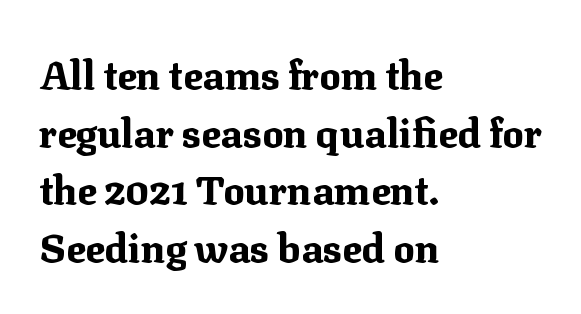
Q: Is the text bold? A: Yes.
Q: Is the text italic (slanted)? A: No, it is upright.
Q: Is the typeface a serif or a sans-serif typeface? A: Serif.
Q: Is the text underlined? A: No.
Q: How is the paragraph aligned? A: Left-aligned.
Q: Is the spacing between letters normal or unusually wide? A: Normal.
Q: Is the spacing between lines tight, normal or loose? A: Normal.
Q: Width (condensed, normal, or wide)? A: Normal.
Q: Stroke contrast? A: Medium.
Q: x-height? A: Medium.
Q: Monospaced? A: No.
